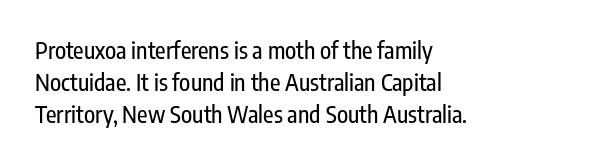
These lines are set flush left with a ragged right edge. Nope, not italic — everything's standing straight. Observe the ordinary spacing: letters are neighbours, not strangers. Vertically, the passage feels balanced, rows spaced as you'd expect. Has an underline been added? It has not.
